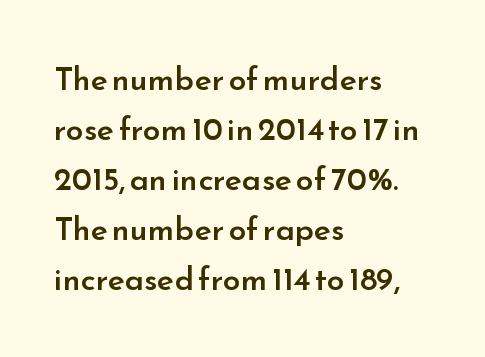
These lines are set flush left with a ragged right edge. Each letter's strokes conclude bluntly, with no projecting serifs. Strokes here are thickened, but only to semibold level. Think of a printed novel: that variable character pitch is what you see here. Check the space under the baseline: it is left empty.
